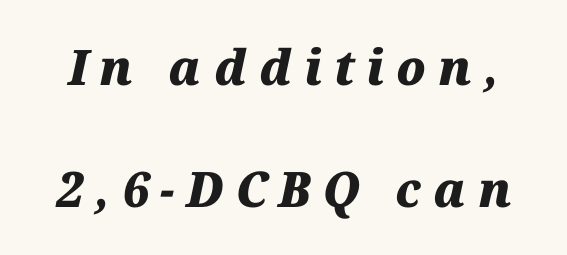
{"italic": "yes", "lean": "right", "slant_degrees": 12, "bold": "yes", "weight": "heavy", "width": "normal", "stroke_contrast": "medium", "x_height": "medium", "monospaced": "no", "underline": "no", "line_spacing": "loose", "line_spacing_ratio": 2.49, "letter_spacing": "wide", "letter_spacing_em": 0.24, "glyph_px": 49}
